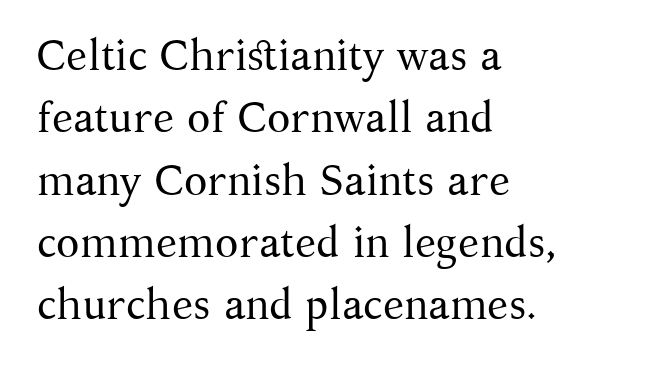
{"serif": "yes", "italic": "no", "bold": "no", "weight": "regular", "width": "normal", "stroke_contrast": "medium", "x_height": "medium", "monospaced": "no", "underline": "no", "align": "left", "line_spacing": "normal", "line_spacing_ratio": 1.45, "letter_spacing": "normal", "letter_spacing_em": 0.0, "glyph_px": 43}
